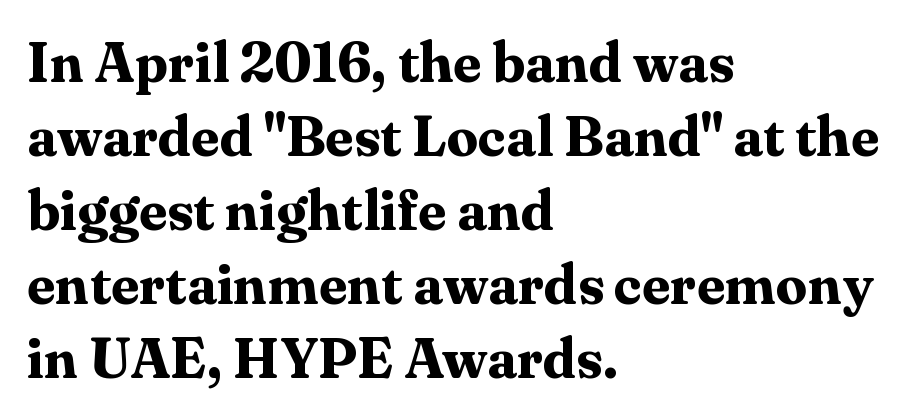
{"serif": "yes", "italic": "no", "bold": "yes", "weight": "bold", "width": "normal", "stroke_contrast": "medium", "x_height": "medium", "monospaced": "no", "underline": "no", "align": "left", "line_spacing": "normal", "line_spacing_ratio": 1.32, "letter_spacing": "normal", "letter_spacing_em": 0.0, "glyph_px": 56}
